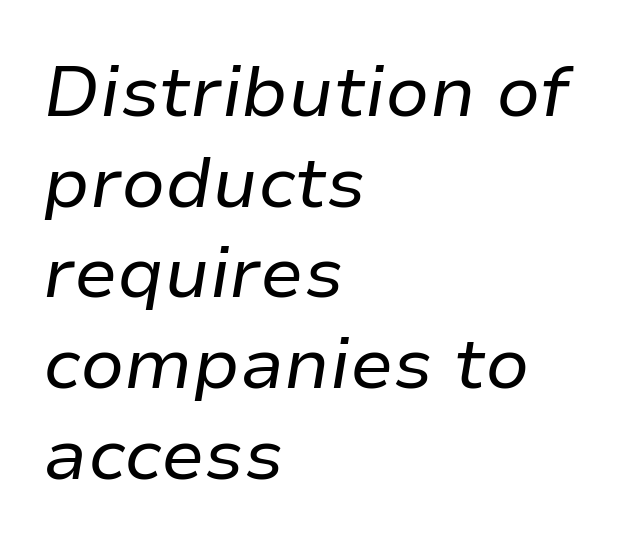
The letterforms sit shoulder to shoulder at normal distance. The passage shown leans; its letterforms are oblique. Baseline-to-baseline distance is the conventional proportion of letter height. Looks like regular typesetting: each glyph gets only the width it needs.
